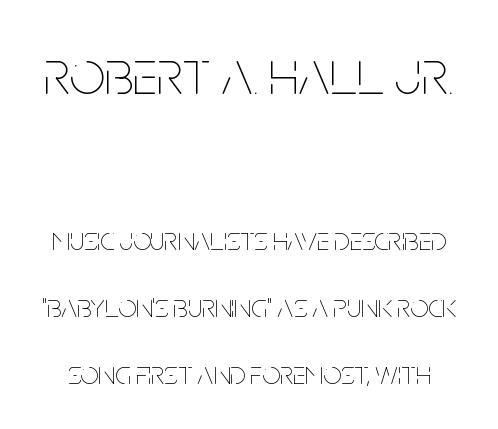
{"italic": "no", "bold": "no", "weight": "thin", "width": "condensed", "stroke_contrast": "low", "x_height": "large", "monospaced": "no", "underline": "no", "line_spacing": "loose", "line_spacing_ratio": 2.09, "letter_spacing": "normal", "letter_spacing_em": 0.0, "larger_block": "first", "size_ratio": 1.97, "glyph_px": 63}
